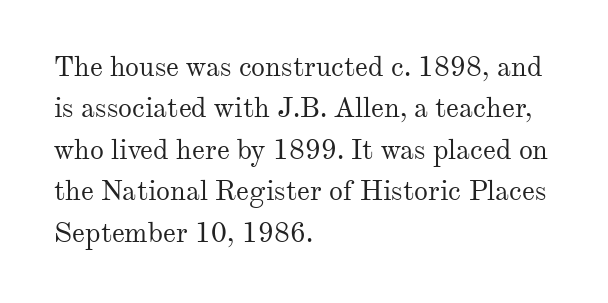
Q: Is the text bold? A: No.
Q: Is the text italic (slanted)? A: No, it is upright.
Q: Is the typeface a serif or a sans-serif typeface? A: Serif.
Q: Is the text underlined? A: No.
Q: How is the paragraph aligned? A: Left-aligned.
Q: Is the spacing between letters normal or unusually wide? A: Normal.
Q: Is the spacing between lines tight, normal or loose? A: Normal.
Q: Width (condensed, normal, or wide)? A: Normal.
Q: Stroke contrast? A: Medium.
Q: x-height? A: Small.
Q: Monospaced? A: No.
